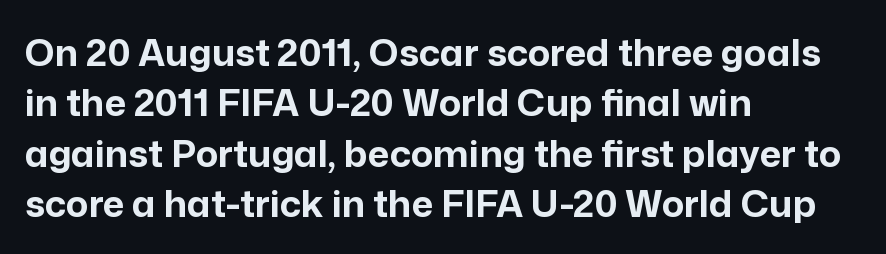
The image shows 37 px bold sans-serif type, upright; set left-aligned, normal line spacing (1.36x), normal letter spacing, not underlined; low stroke contrast and a medium x-height.
